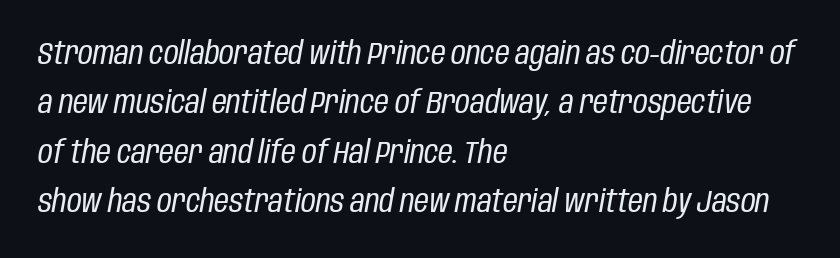
The image shows 32 px regular-weight, condensed type, italic (leaning right); set left-aligned, normal line spacing (1.54x), normal letter spacing, not underlined; low stroke contrast and a large x-height.
